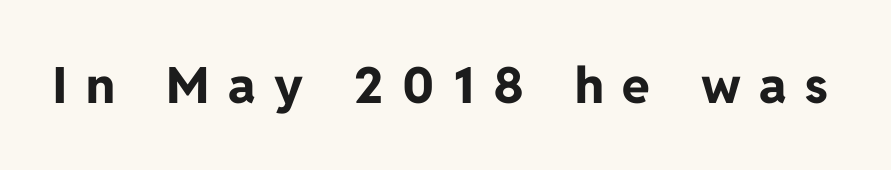
Q: Is the text bold? A: Yes.
Q: Is the text italic (slanted)? A: No, it is upright.
Q: Is the typeface a serif or a sans-serif typeface? A: Sans-serif.
Q: Is the text underlined? A: No.
Q: Is the spacing between letters normal or unusually wide? A: Unusually wide.
Q: Width (condensed, normal, or wide)? A: Normal.
Q: Stroke contrast? A: Low.
Q: x-height? A: Medium.
Q: Monospaced? A: No.
